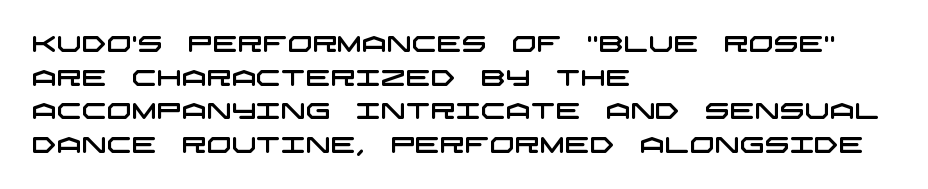
Q: Is the text underlined? A: No.
Q: How is the paragraph aligned? A: Left-aligned.
Q: Is the spacing between letters normal or unusually wide? A: Normal.
Q: Is the spacing between lines tight, normal or loose? A: Normal.
